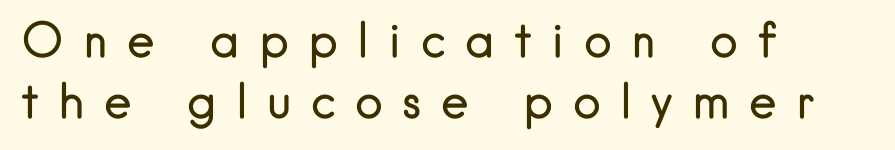
The image shows 47 px regular-weight sans-serif type, upright; set left-aligned, normal line spacing (1.29x), unusually wide letter spacing (+0.41 em), not underlined; low stroke contrast and a small x-height.
